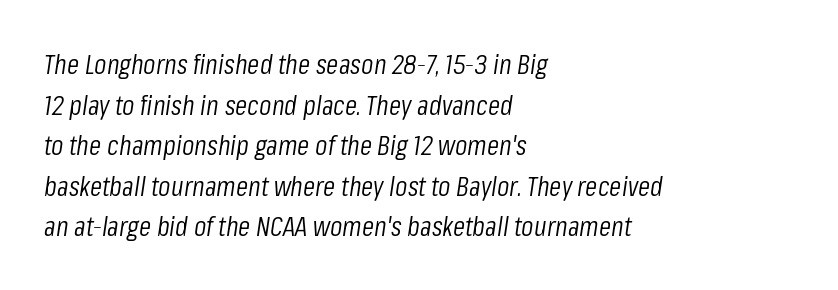
{"italic": "yes", "lean": "right", "slant_degrees": 8, "bold": "no", "weight": "light", "width": "condensed", "stroke_contrast": "low", "x_height": "medium", "monospaced": "no", "underline": "no", "align": "left", "line_spacing": "normal", "line_spacing_ratio": 1.45, "letter_spacing": "normal", "letter_spacing_em": 0.0, "glyph_px": 28}
